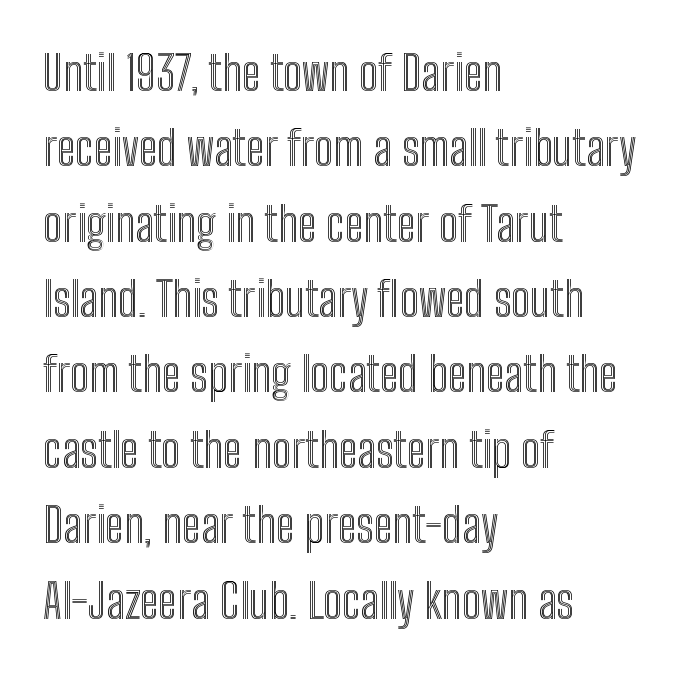
The image shows 48 px condensed type, upright; set left-aligned, normal line spacing (1.57x), normal letter spacing, not underlined; a medium x-height.
